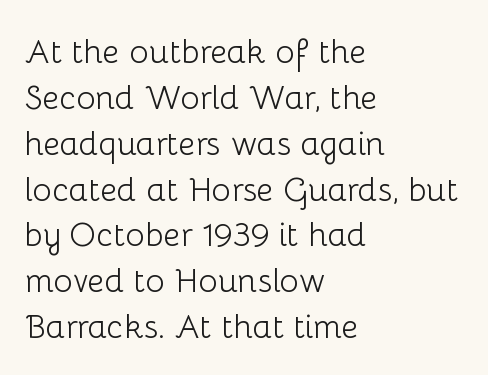
Q: Is the text bold? A: No.
Q: Is the text italic (slanted)? A: No, it is upright.
Q: Is the typeface a serif or a sans-serif typeface? A: Sans-serif.
Q: Is the text underlined? A: No.
Q: How is the paragraph aligned? A: Left-aligned.
Q: Is the spacing between letters normal or unusually wide? A: Normal.
Q: Is the spacing between lines tight, normal or loose? A: Normal.
Q: Width (condensed, normal, or wide)? A: Normal.
Q: Stroke contrast? A: Low.
Q: x-height? A: Medium.
Q: Monospaced? A: No.
